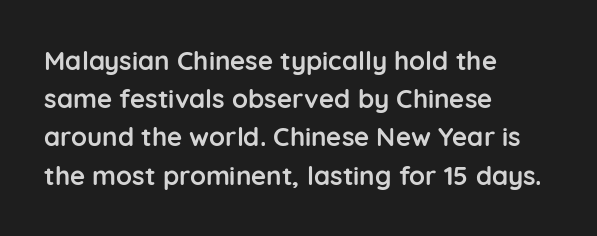
{"italic": "no", "bold": "yes", "underline": "no", "align": "left", "line_spacing": "normal", "line_spacing_ratio": 1.47, "letter_spacing": "normal", "letter_spacing_em": 0.0, "glyph_px": 26}
